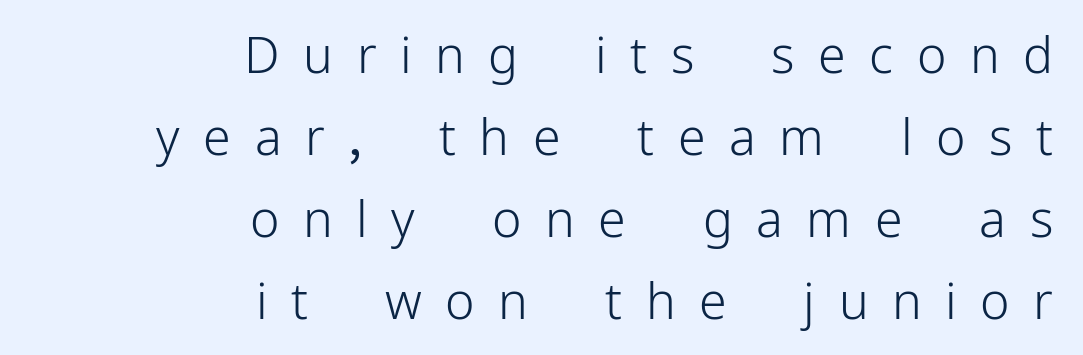
Q: Is the text bold? A: No.
Q: Is the text italic (slanted)? A: No, it is upright.
Q: Is the typeface a serif or a sans-serif typeface? A: Sans-serif.
Q: Is the text underlined? A: No.
Q: How is the paragraph aligned? A: Right-aligned.
Q: Is the spacing between letters normal or unusually wide? A: Unusually wide.
Q: Is the spacing between lines tight, normal or loose? A: Normal.
Q: Width (condensed, normal, or wide)? A: Normal.
Q: Stroke contrast? A: Low.
Q: x-height? A: Medium.
Q: Monospaced? A: No.
